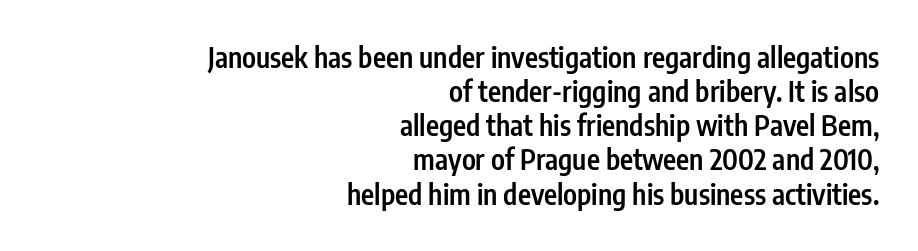
The image shows 28 px semibold, condensed sans-serif type, upright; set right-aligned, line spacing 1.22x, normal letter spacing, not underlined; low stroke contrast and a medium x-height.
